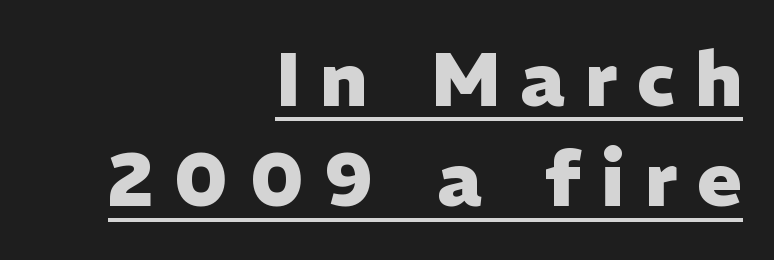
Q: Is the text bold? A: Yes.
Q: Is the text italic (slanted)? A: No, it is upright.
Q: Is the typeface a serif or a sans-serif typeface? A: Sans-serif.
Q: Is the text underlined? A: Yes.
Q: How is the paragraph aligned? A: Right-aligned.
Q: Is the spacing between letters normal or unusually wide? A: Unusually wide.
Q: Is the spacing between lines tight, normal or loose? A: Normal.
Q: Width (condensed, normal, or wide)? A: Normal.
Q: Stroke contrast? A: Low.
Q: x-height? A: Medium.
Q: Monospaced? A: No.
